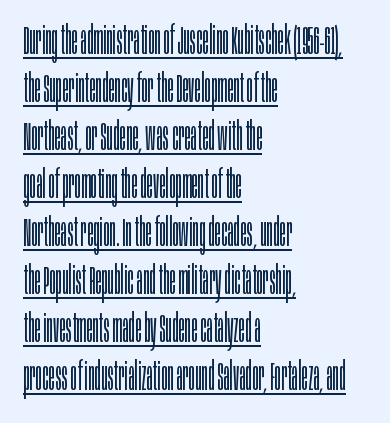
The lettering is marked with a stroke running underneath it. The rendering shows plain stroke endings on the letterforms — a sans-serif design. Does extra space separate the letters? No, they use regular spacing. The type sits square on the baseline with zero lean. Nothing heavy about these letters — not bold at all.
